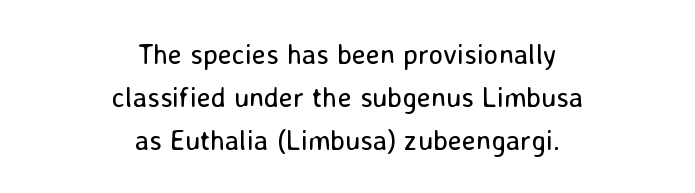
The image shows 28 px regular-weight sans-serif type, upright; set centered, normal line spacing (1.53x), normal letter spacing, not underlined; low stroke contrast and a medium x-height.
